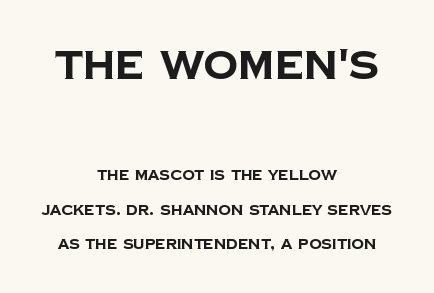
{"serif": "no", "bold": "yes", "weight": "bold", "width": "normal", "stroke_contrast": "low", "x_height": "large", "monospaced": "no", "underline": "no", "align": "center", "line_spacing": "loose", "line_spacing_ratio": 2.46, "letter_spacing": "normal", "letter_spacing_em": 0.0, "larger_block": "first", "size_ratio": 2.79, "glyph_px": 39}
